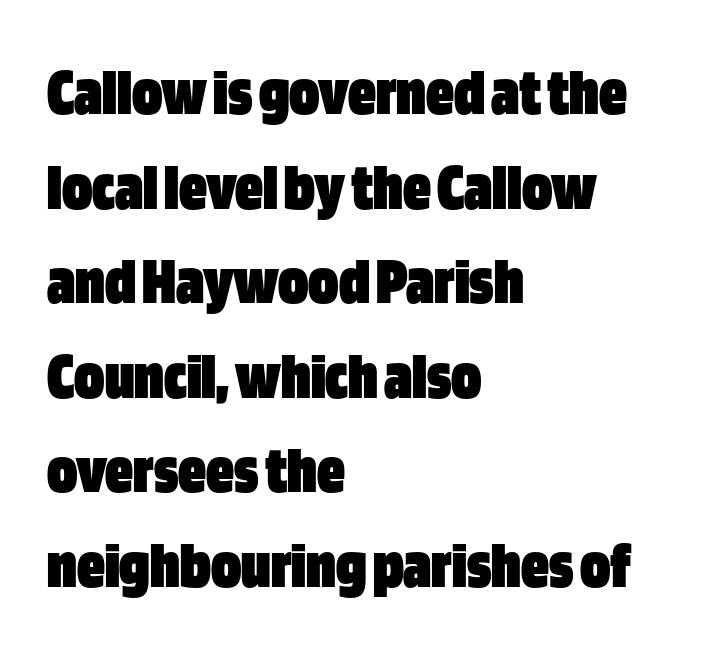
The image shows 69 px heavy, condensed sans-serif type, upright; set left-aligned, normal line spacing (1.37x), normal letter spacing, not underlined; low stroke contrast and a large x-height.
